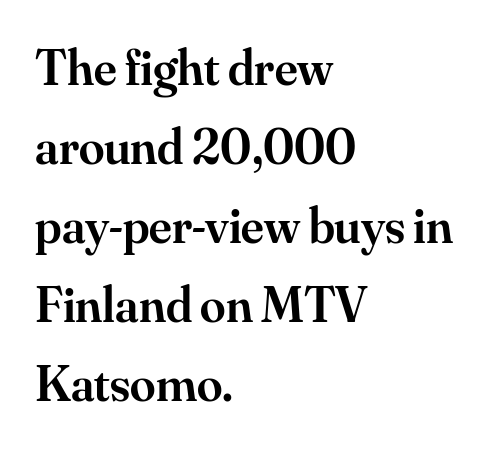
The image shows 51 px semibold serif type, upright; set left-aligned, normal line spacing (1.55x), normal letter spacing, not underlined; medium stroke contrast and a small x-height.
